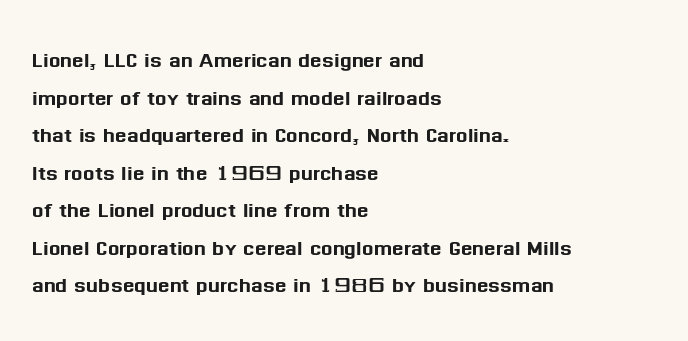
The image shows 27 px text type, upright; set left-aligned, normal line spacing (1.39x), normal letter spacing, not underlined.
